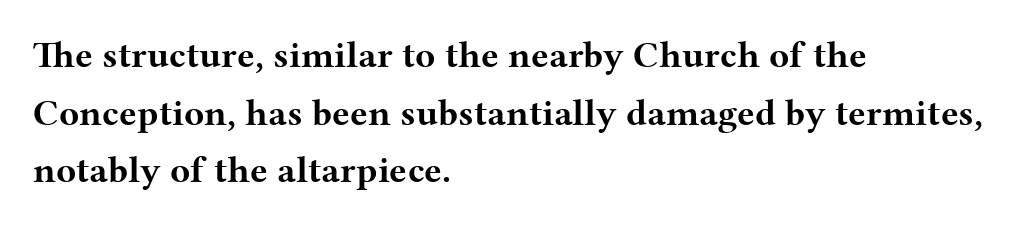
The block of text has a typical density, with ordinary space between rows. The text was rendered using a seriffed face with decorative stroke endings. Visually the block forms a straight wall on the left and a jagged coastline on the right. Honestly, there is no underline to notice here at all.
